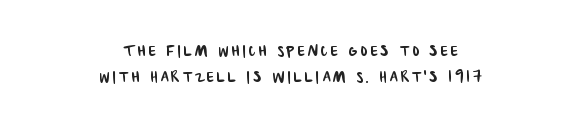
Where is the straight margin? There isn't one; the lines are centered. Check under the words: just untouched page. Horizontal bands of white between lines are of average thickness.
